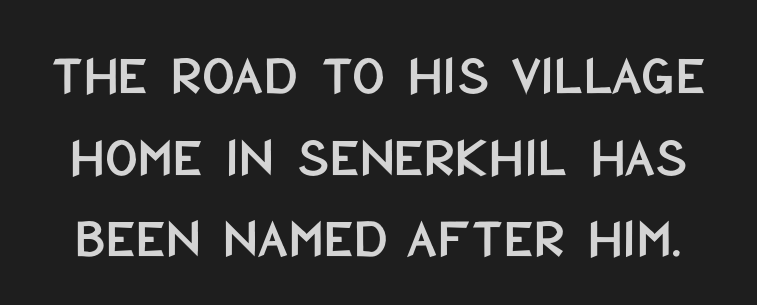
The image shows 57 px condensed sans-serif type, upright; set normal line spacing (1.43x), normal letter spacing, not underlined; low stroke contrast and a large x-height.
